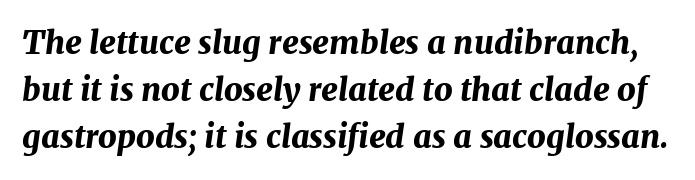
Looks like regular typesetting: each glyph gets only the width it needs. Notice how thick the strokes are: this is what a full bold looks like. Each new line begins a customary step beneath the previous one. Rule under the text: the space is simply empty.
